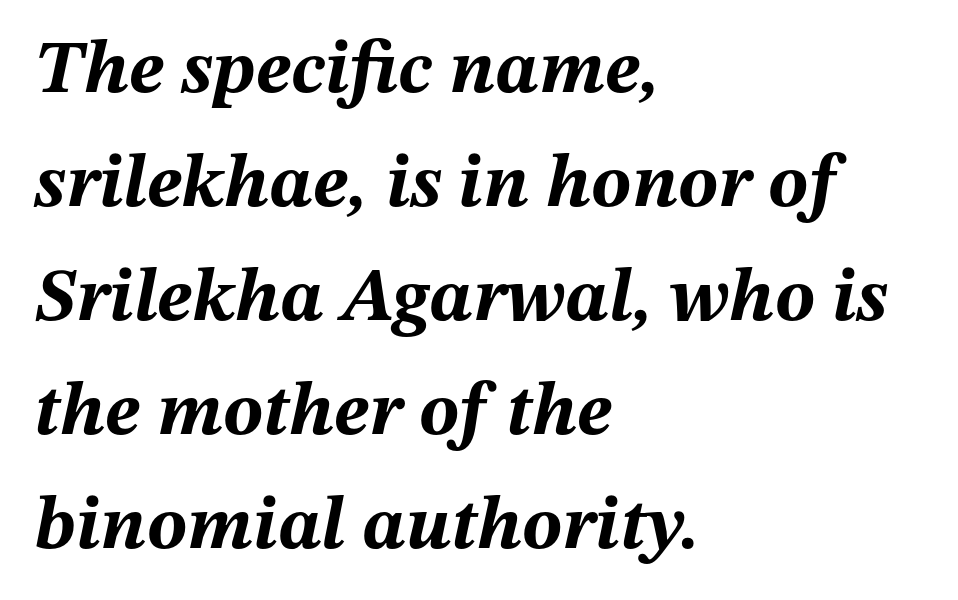
Each letter keeps its own natural width here, so spacing adapts to shape. Heft: maximum for text — a bold. Rule under the text: the space is simply empty. The passage shown stacks its lines at a standard gap. The specimen reads as italic at a glance. A classic flush-left, rag-right setting is used for this passage.
